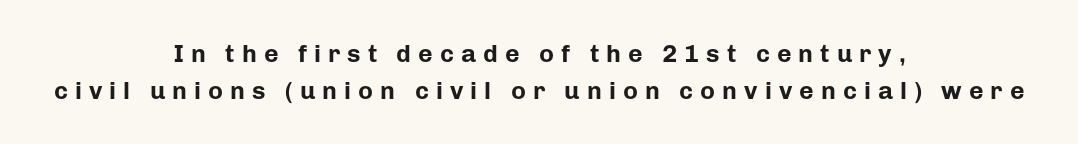
{"italic": "no", "bold": "yes", "underline": "no", "align": "center", "line_spacing": "normal", "line_spacing_ratio": 1.47, "letter_spacing": "wide", "letter_spacing_em": 0.28, "glyph_px": 25}
